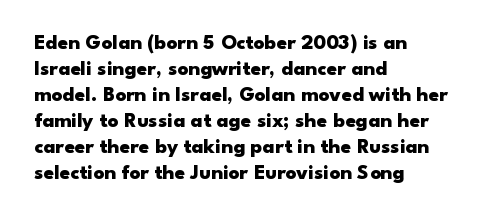
Q: Is the text bold? A: Yes.
Q: Is the text italic (slanted)? A: No, it is upright.
Q: Is the text underlined? A: No.
Q: How is the paragraph aligned? A: Left-aligned.
Q: Is the spacing between letters normal or unusually wide? A: Normal.
